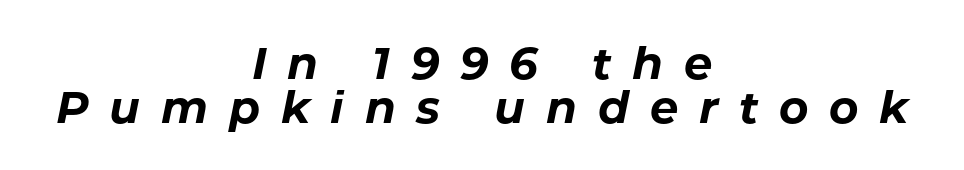
{"italic": "yes", "lean": "right", "slant_degrees": 11, "bold": "yes", "weight": "bold", "width": "normal", "stroke_contrast": "low", "x_height": "medium", "monospaced": "no", "underline": "no", "align": "center", "line_spacing": "tight", "line_spacing_ratio": 0.97, "letter_spacing": "wide", "letter_spacing_em": 0.46, "glyph_px": 45}
